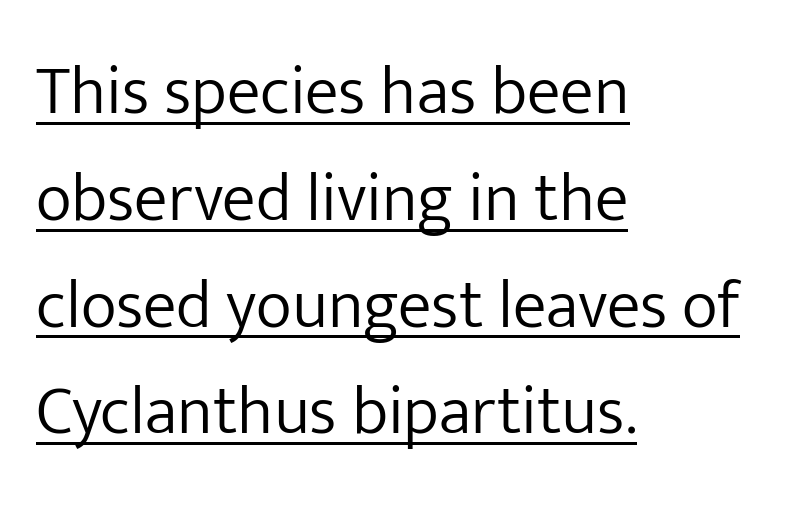
The image shows 68 px light sans-serif type, upright; set left-aligned, normal line spacing (1.57x), normal letter spacing, underlined; low stroke contrast and a medium x-height.
